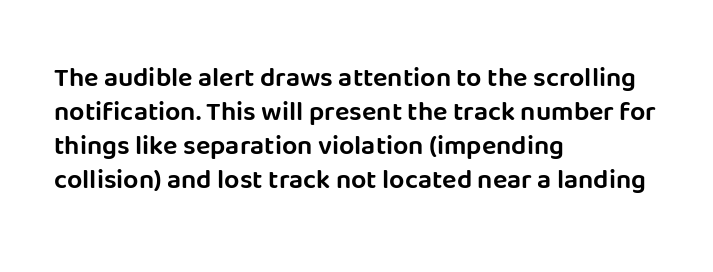
Q: Is the text italic (slanted)? A: No, it is upright.
Q: Is the text underlined? A: No.
Q: How is the paragraph aligned? A: Left-aligned.
Q: Is the spacing between letters normal or unusually wide? A: Normal.
Q: Is the spacing between lines tight, normal or loose? A: Normal.
